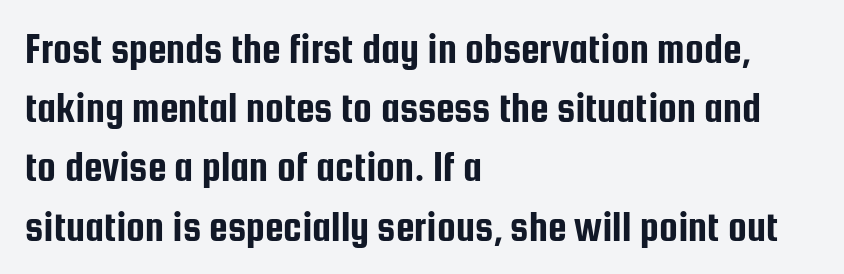
The image shows 42 px condensed sans-serif type, upright; set left-aligned, normal line spacing (1.41x), normal letter spacing, not underlined; low stroke contrast and a medium x-height.
